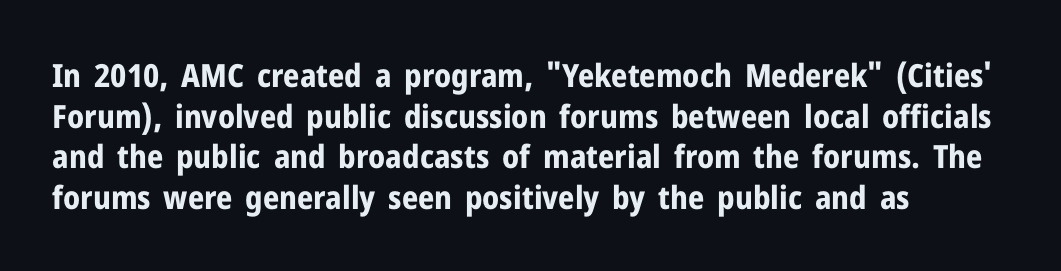
{"serif": "no", "italic": "no", "bold": "yes", "weight": "bold", "width": "normal", "stroke_contrast": "low", "x_height": "medium", "monospaced": "no", "underline": "no", "align": "left", "line_spacing": "normal", "line_spacing_ratio": 1.27, "letter_spacing": "normal", "letter_spacing_em": 0.0, "glyph_px": 32}
